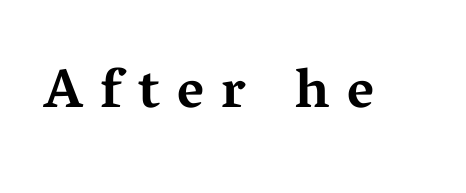
Q: Is the text bold? A: Yes.
Q: Is the text italic (slanted)? A: No, it is upright.
Q: Is the typeface a serif or a sans-serif typeface? A: Serif.
Q: Is the text underlined? A: No.
Q: Is the spacing between letters normal or unusually wide? A: Unusually wide.
Q: Width (condensed, normal, or wide)? A: Wide.
Q: Stroke contrast? A: Medium.
Q: x-height? A: Medium.
Q: Monospaced? A: No.
